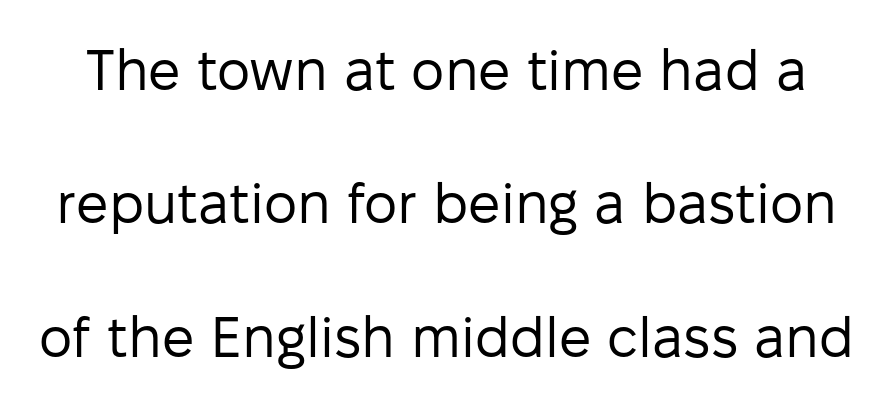
Posture: vertical. Weight: in the light-to-regular range. The letters advance in unequal steps, a hallmark of proportional type. There is no visible air inserted between adjacent glyphs. The font family rendered here belongs to the sans-serif group. The line-height multiplier appears high, well above default.
